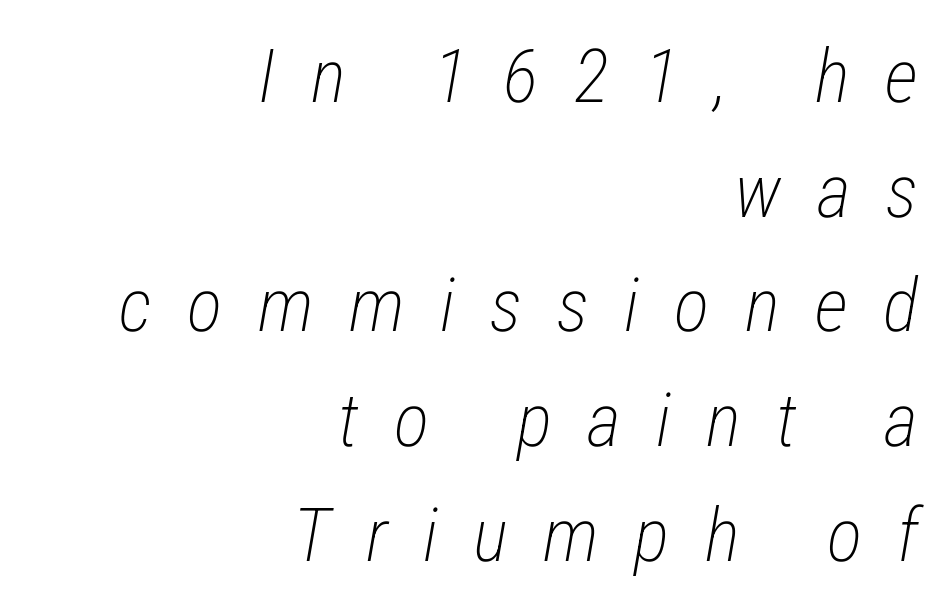
The image shows 74 px light, condensed type, italic (leaning right); set right-aligned, normal line spacing (1.55x), unusually wide letter spacing (+0.48 em), not underlined; low stroke contrast and a medium x-height.
